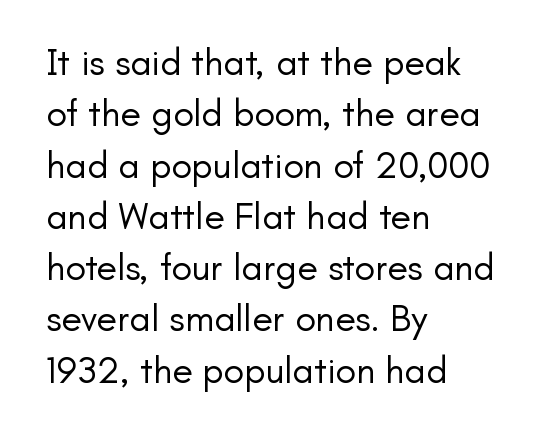
The image shows 38 px regular-weight sans-serif type, upright; set left-aligned, normal line spacing (1.35x), normal letter spacing, not underlined; low stroke contrast and a small x-height.
